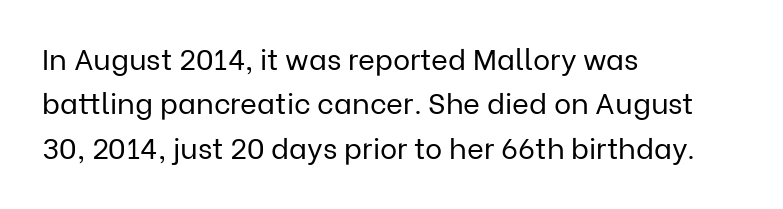
Horizontal alignment here is leftward, the default for most running prose. The font's upright variant was chosen for this text. Quick note: underline off. How are the letters spaced? Ordinarily, with no added tracking. Character widths vary here, with narrow letters taking less room than wide ones.
